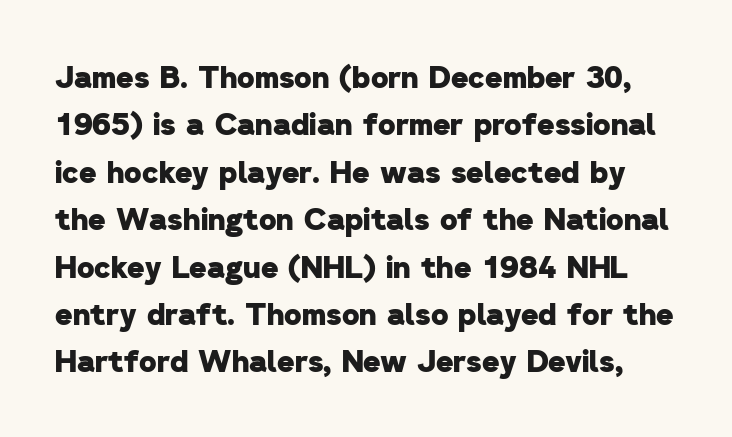
{"serif": "no", "bold": "yes", "weight": "heavy", "width": "normal", "stroke_contrast": "low", "x_height": "medium", "monospaced": "no", "underline": "no", "line_spacing": "normal", "line_spacing_ratio": 1.58, "letter_spacing": "normal", "letter_spacing_em": 0.0, "glyph_px": 30}
